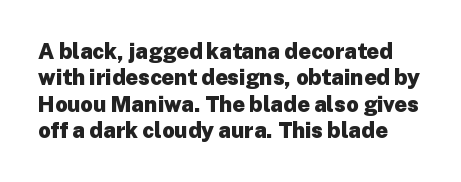
The passage shown is not underscored anywhere. The type is set solid horizontally, with unmodified tracking. Ascenders rise straight up at ninety degrees. Plenty of ink on the page — the face is bold.
